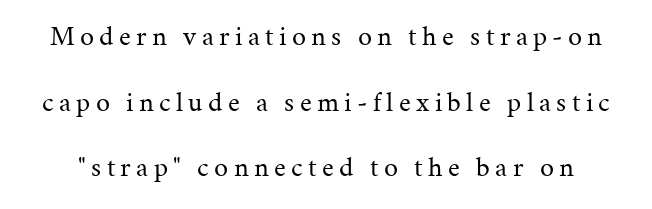
The image shows 28 px regular-weight serif type, upright; set loose line spacing (2.34x), not underlined; medium stroke contrast and a medium x-height.
